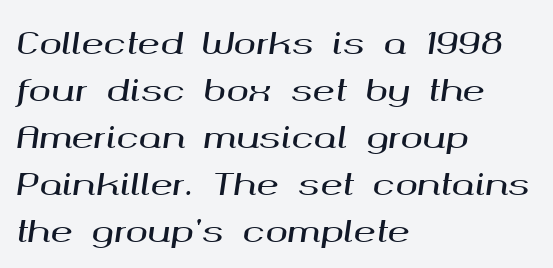
Q: Is the text italic (slanted)? A: Yes, it leans right by about 8 degrees.
Q: Is the text underlined? A: No.
Q: How is the paragraph aligned? A: Left-aligned.
Q: Is the spacing between letters normal or unusually wide? A: Normal.
Q: Is the spacing between lines tight, normal or loose? A: Normal.
Q: Width (condensed, normal, or wide)? A: Wide.
Q: Stroke contrast? A: Medium.
Q: x-height? A: Medium.
Q: Monospaced? A: No.
